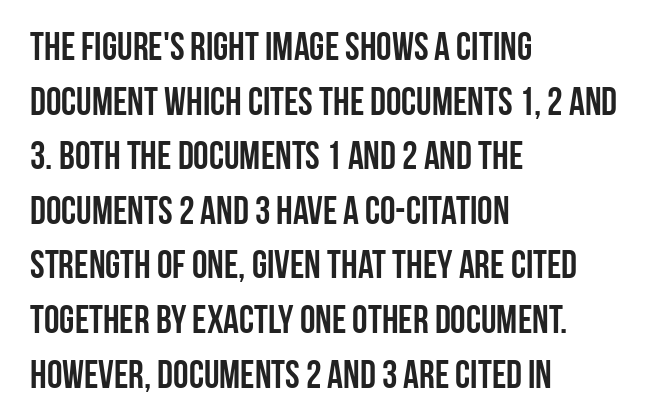
Q: Is the text bold? A: Yes.
Q: Is the text italic (slanted)? A: No, it is upright.
Q: Is the typeface a serif or a sans-serif typeface? A: Sans-serif.
Q: Is the text underlined? A: No.
Q: How is the paragraph aligned? A: Left-aligned.
Q: Is the spacing between letters normal or unusually wide? A: Normal.
Q: Is the spacing between lines tight, normal or loose? A: Normal.
Q: Width (condensed, normal, or wide)? A: Condensed.
Q: Stroke contrast? A: Low.
Q: x-height? A: Large.
Q: Monospaced? A: No.
